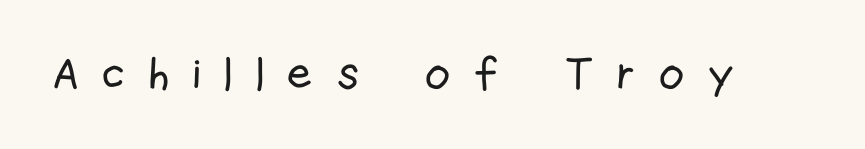
{"serif": "no", "italic": "no", "width": "condensed", "stroke_contrast": "low", "x_height": "medium", "monospaced": "no", "underline": "no", "letter_spacing": "wide", "letter_spacing_em": 0.49, "glyph_px": 45}
